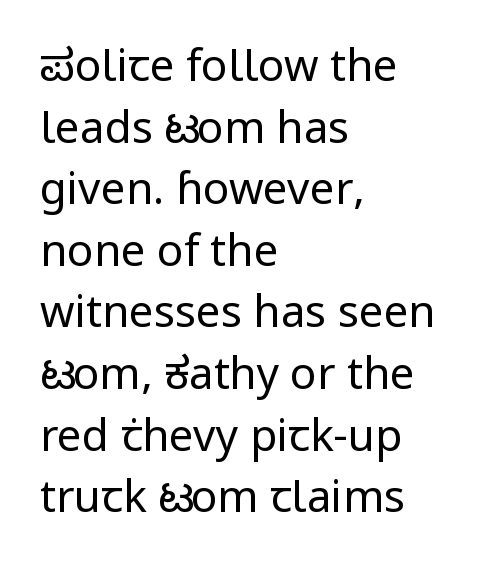
The image shows 44 px regular-weight sans-serif type, upright; set left-aligned, normal line spacing (1.4x), normal letter spacing, not underlined; low stroke contrast and a medium x-height.
